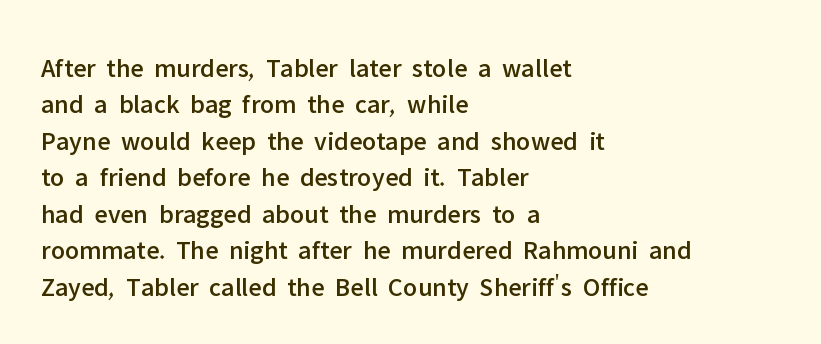
Tracking value appears to be zero — textbook default spacing. The type sits square on the baseline with zero lean. A clean baseline with only descenders dipping below it. Is the block centered? No — it sits flush against the left margin. Notice how descenders clear the ascenders below comfortably — that's standard leading.
